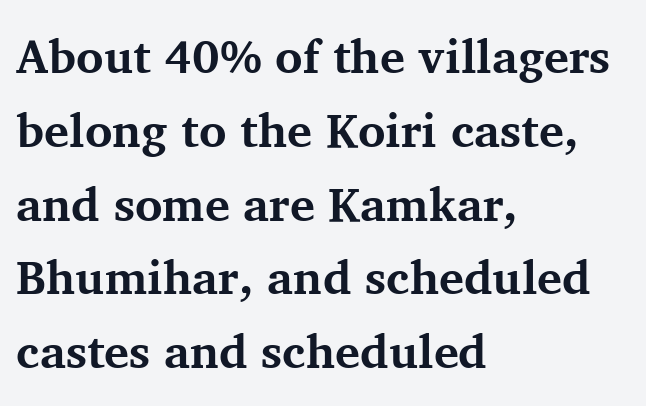
Q: Is the text bold? A: Yes.
Q: Is the text italic (slanted)? A: No, it is upright.
Q: Is the typeface a serif or a sans-serif typeface? A: Serif.
Q: Is the text underlined? A: No.
Q: How is the paragraph aligned? A: Left-aligned.
Q: Is the spacing between letters normal or unusually wide? A: Normal.
Q: Is the spacing between lines tight, normal or loose? A: Normal.
Q: Width (condensed, normal, or wide)? A: Normal.
Q: Stroke contrast? A: Medium.
Q: x-height? A: Medium.
Q: Monospaced? A: No.
